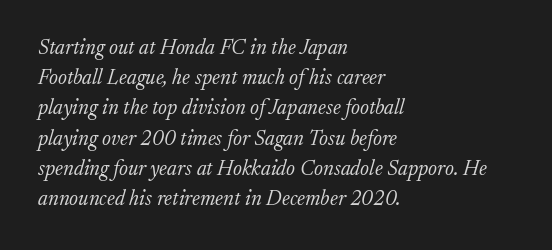
Q: Is the text bold? A: No.
Q: Is the text italic (slanted)? A: Yes, it leans right by about 17 degrees.
Q: Is the text underlined? A: No.
Q: How is the paragraph aligned? A: Left-aligned.
Q: Is the spacing between letters normal or unusually wide? A: Normal.
Q: Is the spacing between lines tight, normal or loose? A: Normal.
